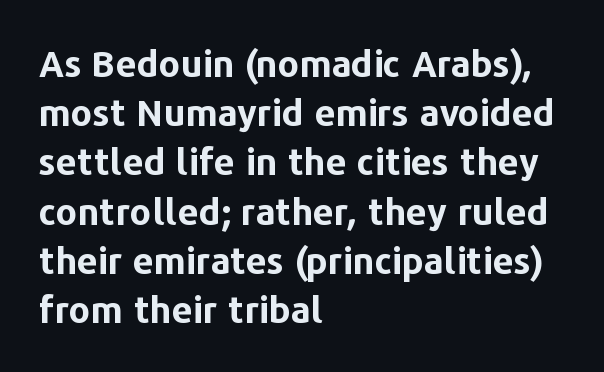
The image shows 37 px bold sans-serif type, upright; set left-aligned, normal line spacing (1.33x), normal letter spacing, not underlined; low stroke contrast and a medium x-height.
